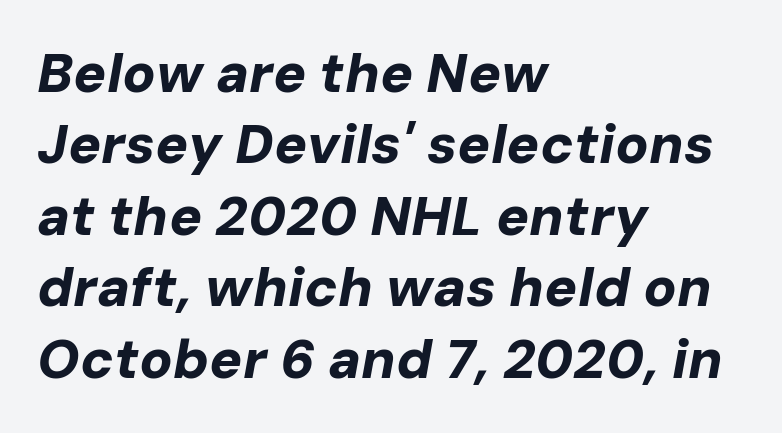
The image shows 55 px bold type, italic (leaning right); set left-aligned, normal line spacing (1.3x), normal letter spacing, not underlined; low stroke contrast and a medium x-height.
